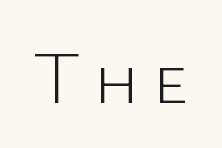
Q: Is the text bold? A: No.
Q: Is the text italic (slanted)? A: No, it is upright.
Q: Is the typeface a serif or a sans-serif typeface? A: Sans-serif.
Q: Is the text underlined? A: No.
Q: Width (condensed, normal, or wide)? A: Normal.
Q: Stroke contrast? A: Low.
Q: x-height? A: Medium.
Q: Monospaced? A: No.
